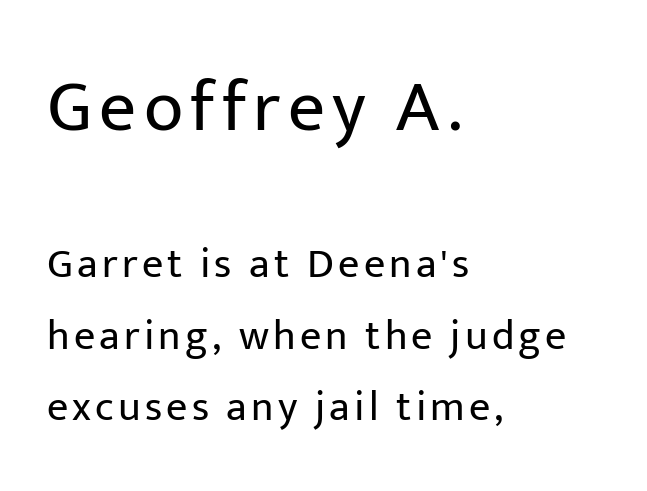
The image shows 73 px regular-weight sans-serif type, upright; set left-aligned, normal line spacing (1.7x), not underlined; the first (top) block is 1.74x larger; low stroke contrast and a medium x-height.
